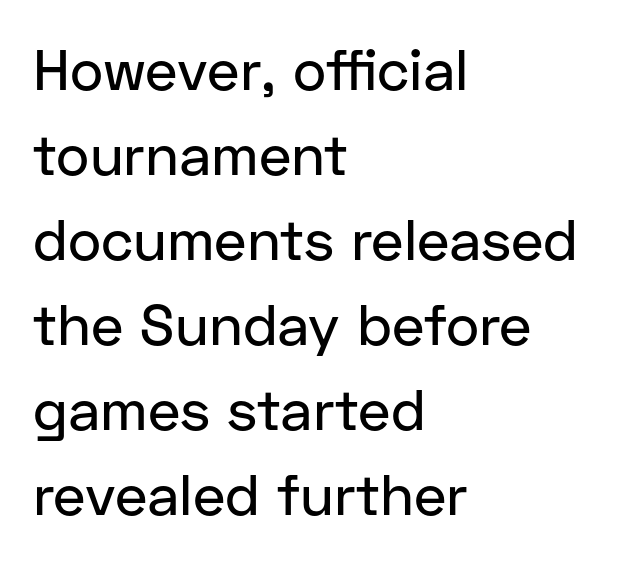
Are there feet on the stems? There aren't — it's a sans. This rendering uses left alignment, leaving the right contour irregular. In terms of leading, this rendering sits right in the middle. The rendering uses natural spacing where letterforms have individual widths. The glyphs are unaccompanied by any horizontal stroke below them.
